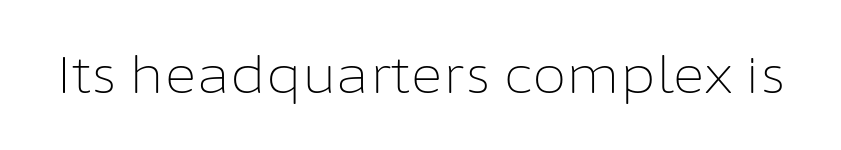
Q: Is the text bold? A: No.
Q: Is the text italic (slanted)? A: No, it is upright.
Q: Is the typeface a serif or a sans-serif typeface? A: Sans-serif.
Q: Is the text underlined? A: No.
Q: Is the spacing between letters normal or unusually wide? A: Normal.
Q: Width (condensed, normal, or wide)? A: Normal.
Q: Stroke contrast? A: Low.
Q: x-height? A: Medium.
Q: Monospaced? A: No.
